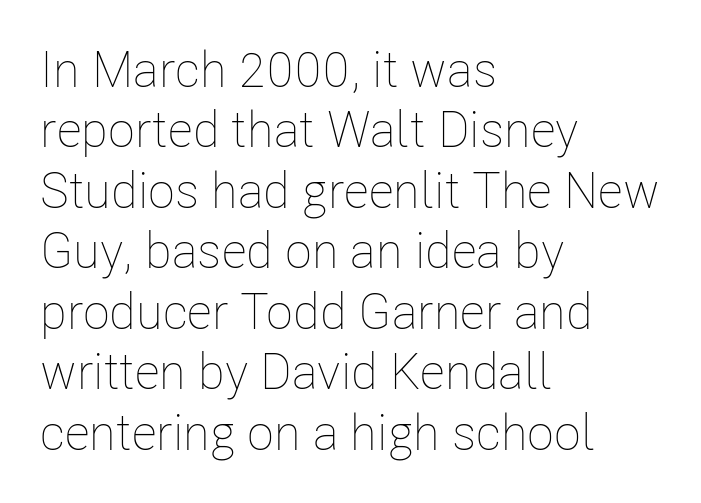
Q: Is the text bold? A: No.
Q: Is the text italic (slanted)? A: No, it is upright.
Q: Is the text underlined? A: No.
Q: How is the paragraph aligned? A: Left-aligned.
Q: Is the spacing between letters normal or unusually wide? A: Normal.
Q: Width (condensed, normal, or wide)? A: Condensed.
Q: Stroke contrast? A: Low.
Q: x-height? A: Medium.
Q: Monospaced? A: No.
